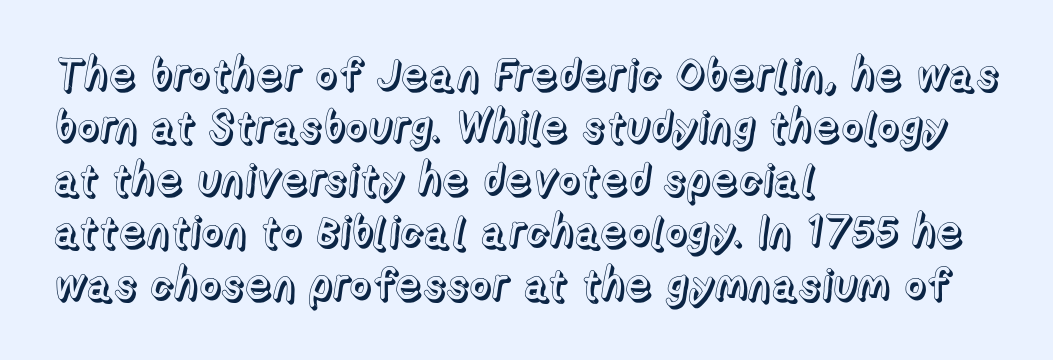
The image shows 43 px text type; set left-aligned, line spacing 1.22x, normal letter spacing, not underlined; a medium x-height.
